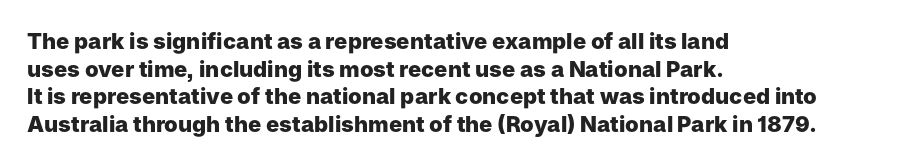
These words are printed bold, with thick strokes throughout. The string is rendered with underlining switched off. What's the leading like? Ordinary, nothing unusual. Tracking value appears to be zero — textbook default spacing. This rendering uses left alignment, leaving the right contour irregular. Every stem runs plumb, perpendicular to the baseline.
